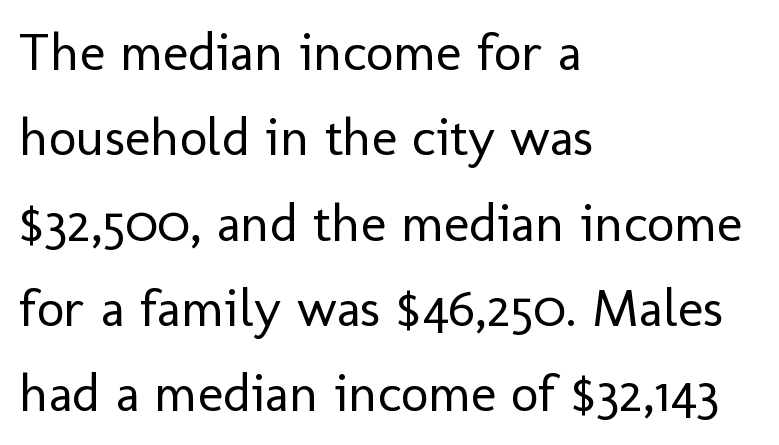
{"serif": "no", "italic": "no", "bold": "no", "weight": "regular", "width": "normal", "stroke_contrast": "low", "x_height": "medium", "monospaced": "no", "underline": "no", "align": "left", "line_spacing": "normal", "line_spacing_ratio": 1.58, "letter_spacing": "normal", "letter_spacing_em": 0.0, "glyph_px": 54}
